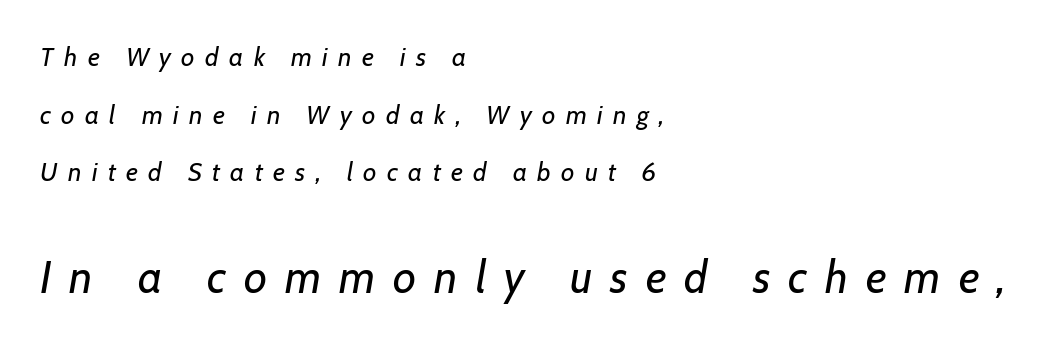
The image shows 45 px regular-weight type, italic (leaning right); set left-aligned, loose line spacing (2.22x), unusually wide letter spacing (+0.4 em), not underlined; the second (bottom) block is 1.73x larger; low stroke contrast and a medium x-height.
